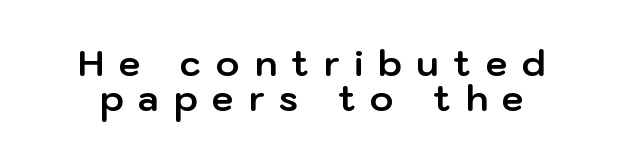
The image shows 35 px bold sans-serif type, upright; set tight line spacing (1.01x), unusually wide letter spacing (+0.43 em), not underlined; low stroke contrast and a medium x-height.
